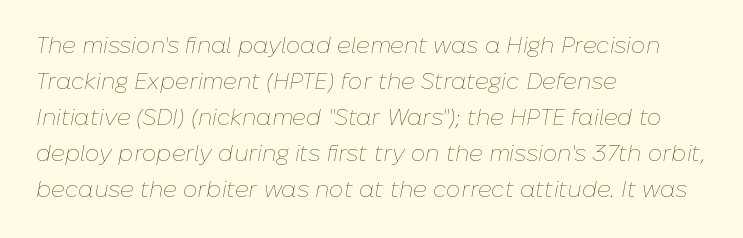
Is the block centered? No — it sits flush against the left margin. Compared with ordinary roman type, these characters are visibly tilted. Characters follow at the spacing the type designer built in. The block of text has a typical density, with ordinary space between rows. Words float on clear page, feet unadorned. Counters stay open thanks to moderate or lighter strokes.
